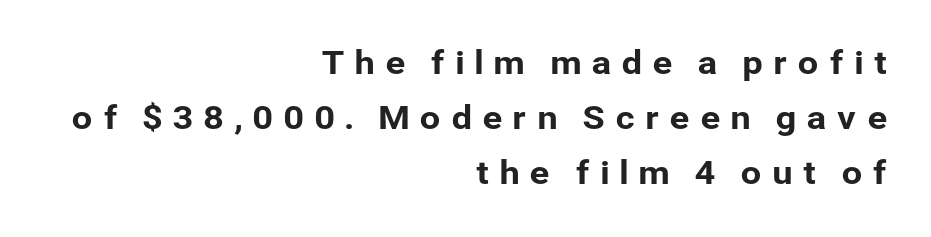
Q: Is the text italic (slanted)? A: No, it is upright.
Q: Is the typeface a serif or a sans-serif typeface? A: Sans-serif.
Q: Is the text underlined? A: No.
Q: How is the paragraph aligned? A: Right-aligned.
Q: Is the spacing between letters normal or unusually wide? A: Unusually wide.
Q: Is the spacing between lines tight, normal or loose? A: Normal.
Q: Width (condensed, normal, or wide)? A: Normal.
Q: Stroke contrast? A: Low.
Q: x-height? A: Medium.
Q: Monospaced? A: No.
